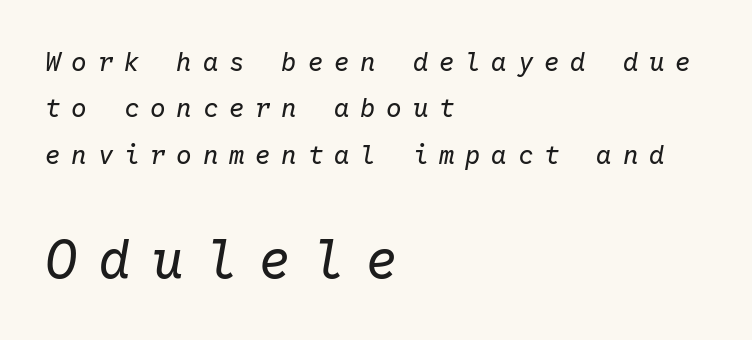
Q: Is the text bold? A: No.
Q: Is the text italic (slanted)? A: Yes, it leans right by about 10 degrees.
Q: Is the text underlined? A: No.
Q: How is the paragraph aligned? A: Left-aligned.
Q: Is the spacing between letters normal or unusually wide? A: Unusually wide.
Q: Which block of text is set in a larger size, the first (top) or the second (bottom)? A: The second (bottom) one.
Q: Width (condensed, normal, or wide)? A: Normal.
Q: Stroke contrast? A: Low.
Q: x-height? A: Medium.
Q: Monospaced? A: Yes.
